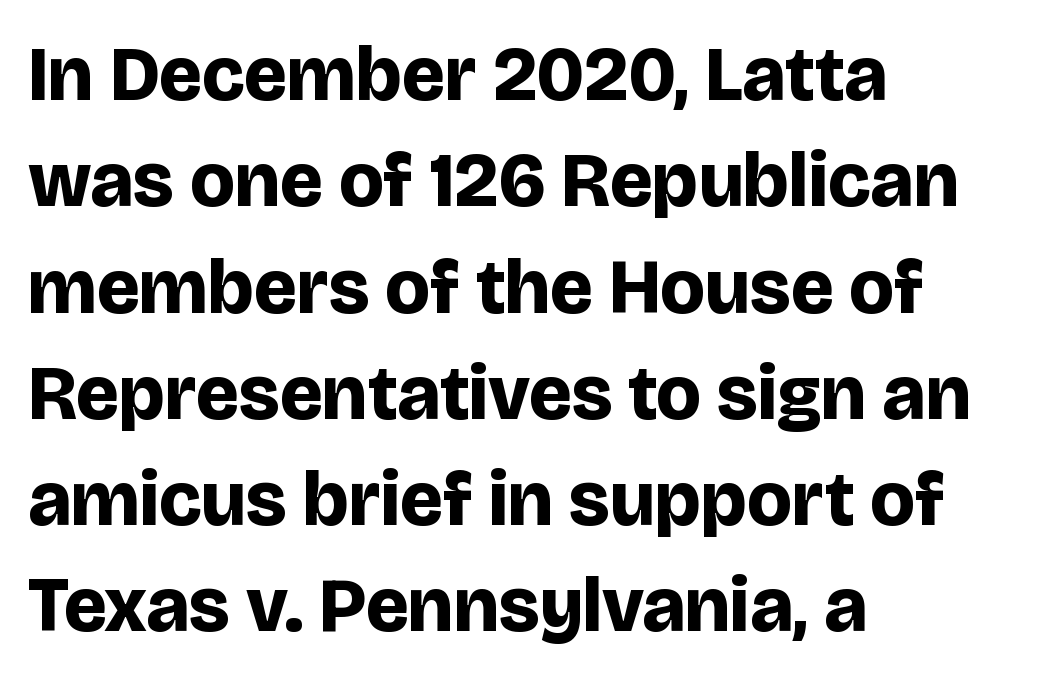
The image shows 77 px bold sans-serif type, upright; set left-aligned, normal line spacing (1.38x), normal letter spacing, not underlined; low stroke contrast and a large x-height.
